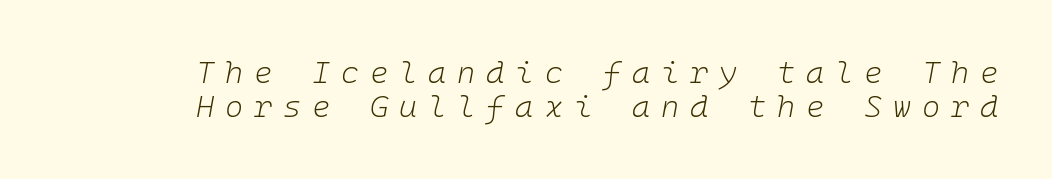
The image shows 31 px light type, italic (leaning right), monospaced; set right-aligned, tight line spacing (1.09x), unusually wide letter spacing (+0.35 em), not underlined; low stroke contrast and a medium x-height.
